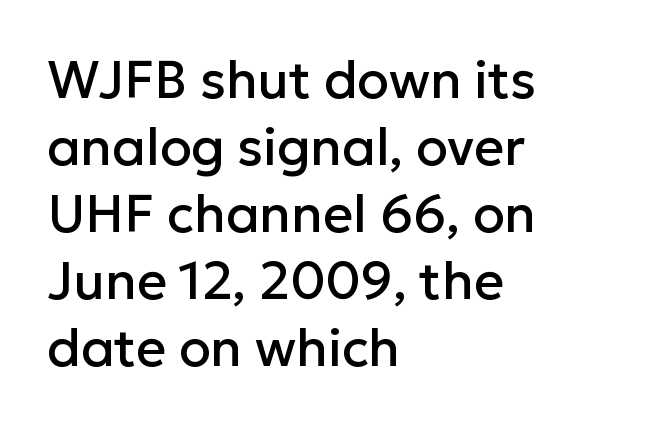
The image shows 52 px sans-serif type, upright; set left-aligned, normal line spacing (1.29x), normal letter spacing, not underlined; low stroke contrast and a medium x-height.
